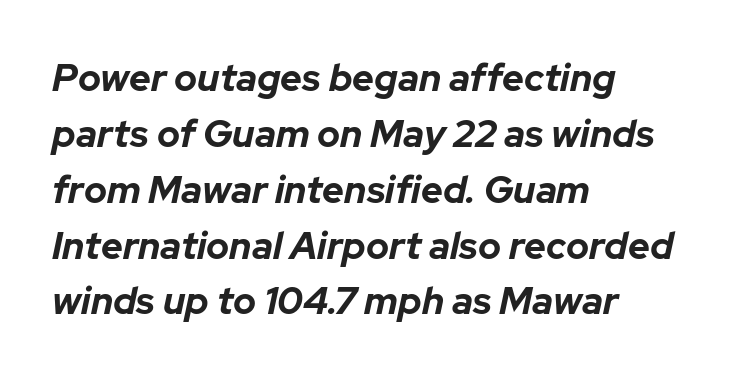
Q: Is the text bold? A: Yes.
Q: Is the text italic (slanted)? A: Yes, it leans right by about 12 degrees.
Q: Is the text underlined? A: No.
Q: How is the paragraph aligned? A: Left-aligned.
Q: Is the spacing between letters normal or unusually wide? A: Normal.
Q: Is the spacing between lines tight, normal or loose? A: Normal.
Q: Width (condensed, normal, or wide)? A: Normal.
Q: Stroke contrast? A: Low.
Q: x-height? A: Medium.
Q: Monospaced? A: No.
